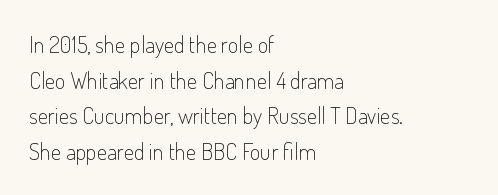
{"italic": "no", "bold": "no", "underline": "no", "align": "left", "line_spacing": "normal", "line_spacing_ratio": 1.55, "letter_spacing": "normal", "letter_spacing_em": 0.0, "glyph_px": 23}
